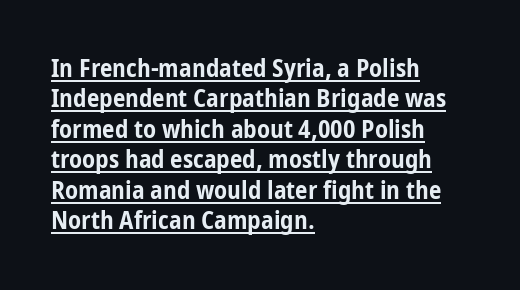
Q: Is the text bold? A: Yes.
Q: Is the text italic (slanted)? A: No, it is upright.
Q: Is the text underlined? A: Yes.
Q: How is the paragraph aligned? A: Left-aligned.
Q: Is the spacing between letters normal or unusually wide? A: Normal.
